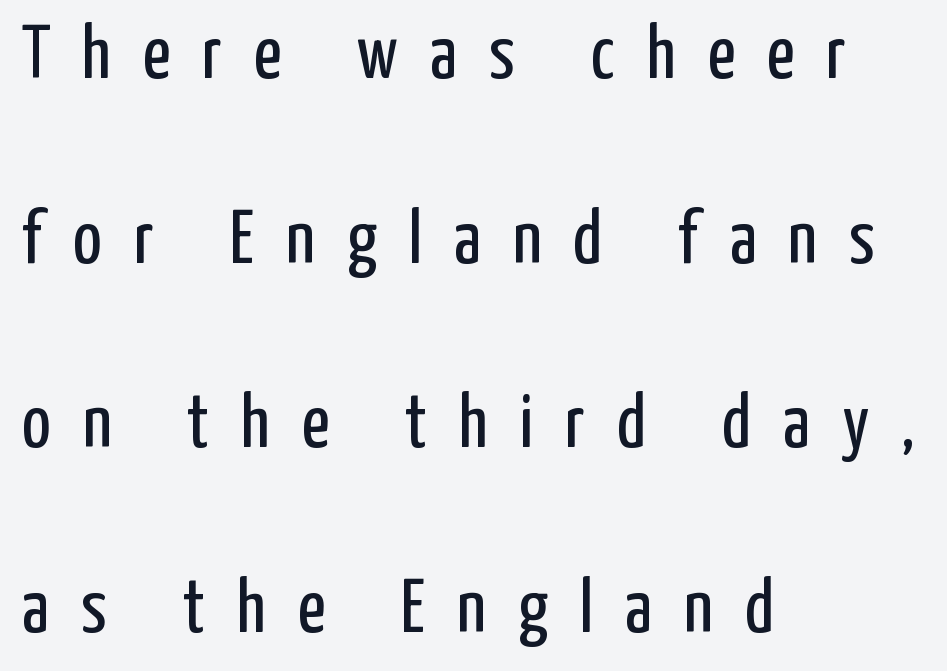
The image shows 76 px regular-weight, condensed sans-serif type, upright; set left-aligned, loose line spacing (2.43x), unusually wide letter spacing (+0.42 em), not underlined; low stroke contrast and a medium x-height.
